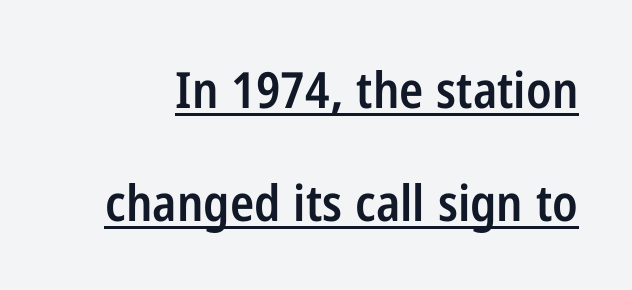
{"serif": "no", "italic": "no", "bold": "semi", "weight": "semibold", "width": "condensed", "stroke_contrast": "low", "x_height": "medium", "monospaced": "no", "underline": "yes", "line_spacing": "loose", "line_spacing_ratio": 2.26, "letter_spacing": "normal", "letter_spacing_em": 0.0, "glyph_px": 50}
